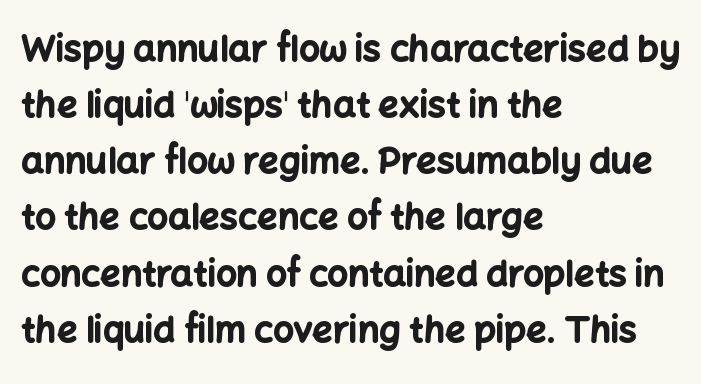
Q: Is the text bold? A: Yes.
Q: Is the text italic (slanted)? A: No, it is upright.
Q: Is the typeface a serif or a sans-serif typeface? A: Sans-serif.
Q: Is the text underlined? A: No.
Q: How is the paragraph aligned? A: Left-aligned.
Q: Is the spacing between letters normal or unusually wide? A: Normal.
Q: Is the spacing between lines tight, normal or loose? A: Normal.
Q: Width (condensed, normal, or wide)? A: Normal.
Q: Stroke contrast? A: Low.
Q: x-height? A: Medium.
Q: Monospaced? A: No.
